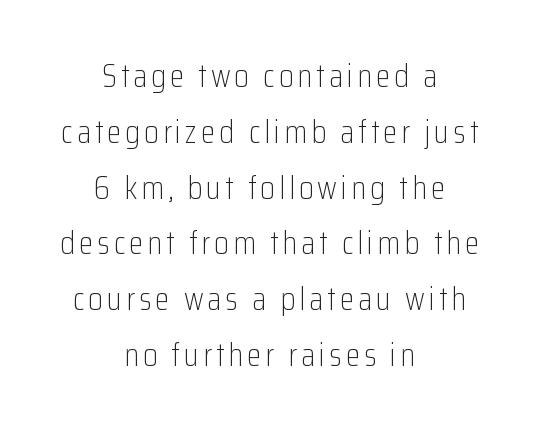
Q: Is the text bold? A: No.
Q: Is the text italic (slanted)? A: No, it is upright.
Q: Is the typeface a serif or a sans-serif typeface? A: Sans-serif.
Q: Is the text underlined? A: No.
Q: How is the paragraph aligned? A: Centered.
Q: Is the spacing between lines tight, normal or loose? A: Normal.
Q: Width (condensed, normal, or wide)? A: Condensed.
Q: Stroke contrast? A: Low.
Q: x-height? A: Medium.
Q: Monospaced? A: No.
